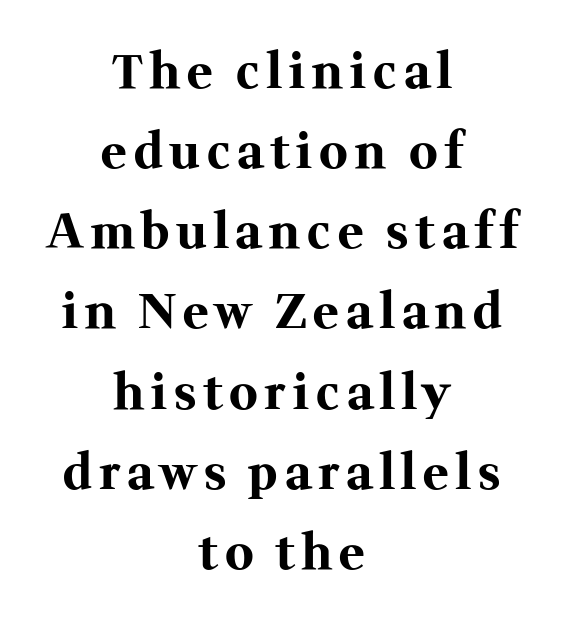
{"serif": "yes", "italic": "no", "bold": "yes", "weight": "bold", "width": "normal", "stroke_contrast": "medium", "x_height": "medium", "monospaced": "no", "underline": "no", "align": "center", "line_spacing": "normal", "line_spacing_ratio": 1.67, "glyph_px": 48}
